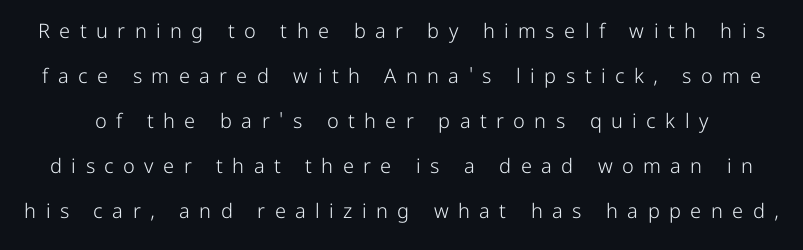
This is the regular roman posture of the typeface. Each stroke keeps to a modest, everyday thickness or less. The string is rendered with underlining switched off. Between one letter and the next there's a generous, obvious gap.
